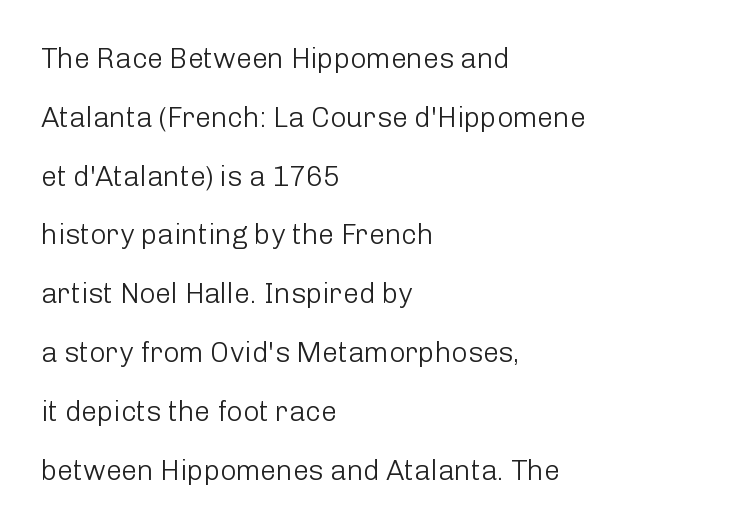
{"serif": "no", "italic": "no", "bold": "no", "weight": "light", "width": "normal", "stroke_contrast": "low", "x_height": "medium", "monospaced": "no", "underline": "no", "align": "left", "line_spacing": "loose", "line_spacing_ratio": 2.1, "letter_spacing": "normal", "letter_spacing_em": 0.0, "glyph_px": 28}
